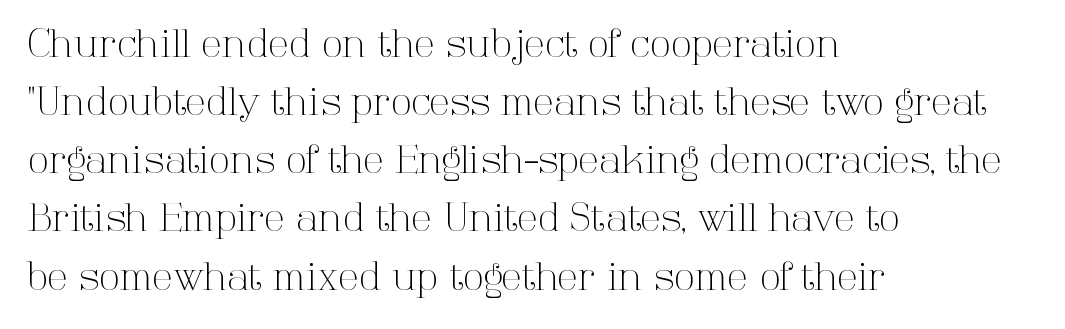
Q: Is the text bold? A: No.
Q: Is the text italic (slanted)? A: No, it is upright.
Q: Is the typeface a serif or a sans-serif typeface? A: Serif.
Q: Is the text underlined? A: No.
Q: How is the paragraph aligned? A: Left-aligned.
Q: Is the spacing between letters normal or unusually wide? A: Normal.
Q: Is the spacing between lines tight, normal or loose? A: Normal.
Q: Width (condensed, normal, or wide)? A: Normal.
Q: Stroke contrast? A: High.
Q: x-height? A: Medium.
Q: Monospaced? A: No.
